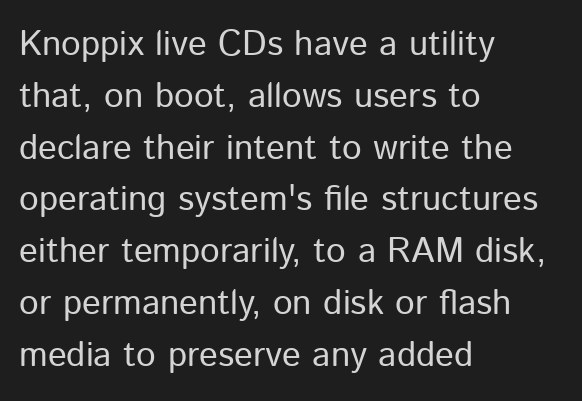
{"serif": "no", "italic": "no", "bold": "no", "weight": "regular", "width": "normal", "stroke_contrast": "low", "x_height": "medium", "monospaced": "no", "underline": "no", "align": "left", "line_spacing": "normal", "line_spacing_ratio": 1.48, "letter_spacing": "normal", "letter_spacing_em": 0.0, "glyph_px": 35}
